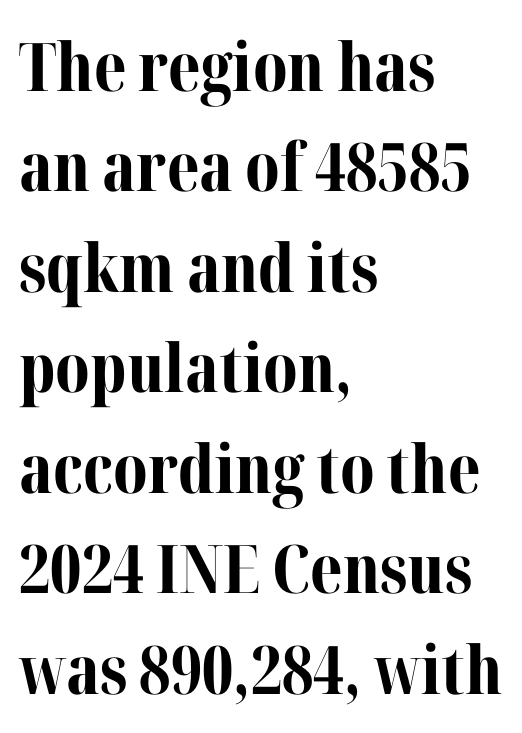
The image shows 67 px bold serif type, upright; set left-aligned, normal line spacing (1.5x), normal letter spacing, not underlined; medium stroke contrast and a medium x-height.
